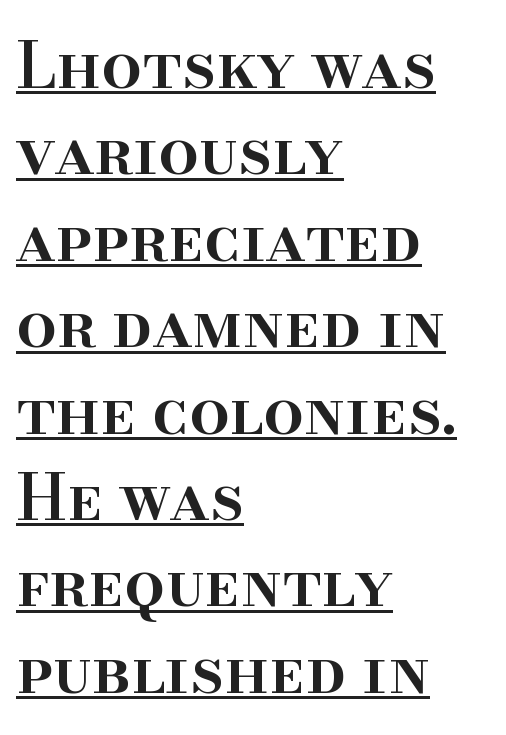
{"serif": "yes", "italic": "no", "bold": "semi", "weight": "semibold", "width": "normal", "stroke_contrast": "high", "x_height": "small", "monospaced": "no", "underline": "yes", "align": "left", "line_spacing": "normal", "line_spacing_ratio": 1.35, "letter_spacing": "normal", "letter_spacing_em": 0.0, "glyph_px": 64}
